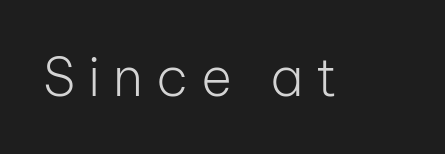
Q: Is the text bold? A: No.
Q: Is the text italic (slanted)? A: No, it is upright.
Q: Is the typeface a serif or a sans-serif typeface? A: Sans-serif.
Q: Is the text underlined? A: No.
Q: Is the spacing between letters normal or unusually wide? A: Unusually wide.
Q: Width (condensed, normal, or wide)? A: Normal.
Q: Stroke contrast? A: Low.
Q: x-height? A: Medium.
Q: Monospaced? A: No.
